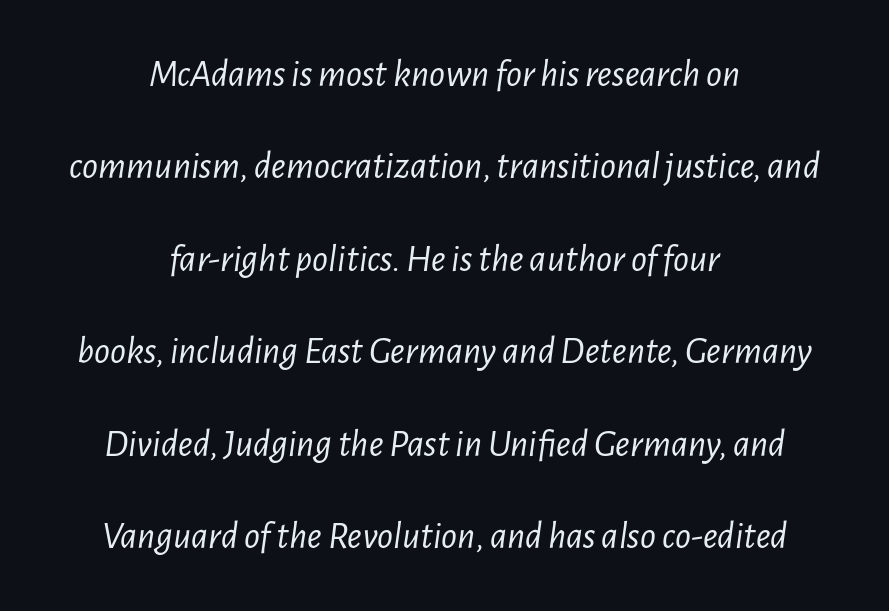
{"italic": "yes", "lean": "right", "slant_degrees": 7, "bold": "no", "weight": "light", "width": "condensed", "stroke_contrast": "low", "x_height": "medium", "monospaced": "no", "underline": "no", "align": "center", "line_spacing": "loose", "line_spacing_ratio": 2.37, "letter_spacing": "normal", "letter_spacing_em": 0.0, "glyph_px": 39}
